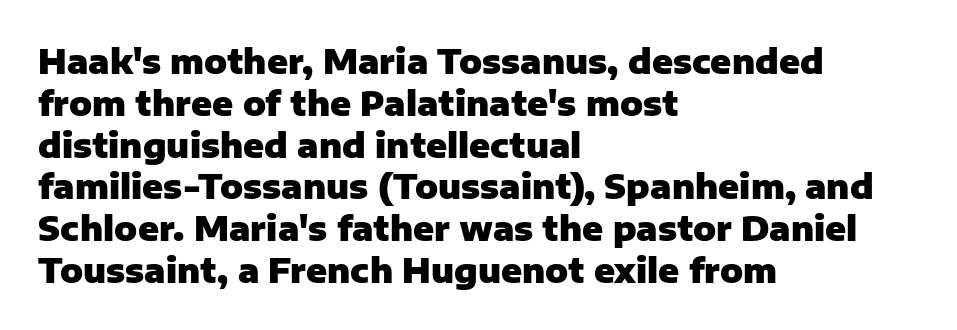
Does the copy run flush right? No — it runs flush left. Pretty heavy lettering here — definitely bold. Note: no serifs on the glyphs. Every stem runs plumb, perpendicular to the baseline. The rendering uses natural spacing where letterforms have individual widths.
